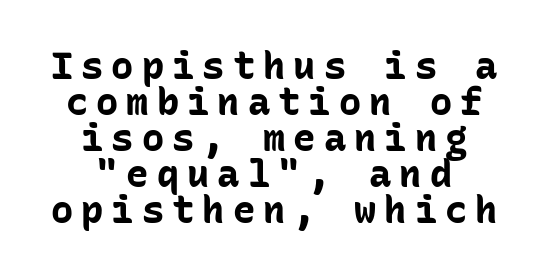
Think of a typewriter: that constant character pitch is what you see here. The letters are spread apart with noticeably loose tracking. Reading down the block, each line starts at a different indent, mirrored at its end. Strokes here are thick enough to call this a true bold. The designer dialed line spacing down below the default. Honestly, there is no underline to notice here at all.
